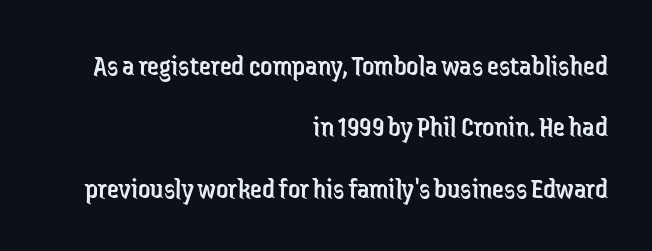
{"serif": "no", "italic": "no", "bold": "no", "weight": "regular", "width": "condensed", "stroke_contrast": "low", "x_height": "medium", "monospaced": "no", "underline": "no", "align": "right", "line_spacing": "loose", "line_spacing_ratio": 2.05, "letter_spacing": "normal", "letter_spacing_em": 0.0, "glyph_px": 30}
